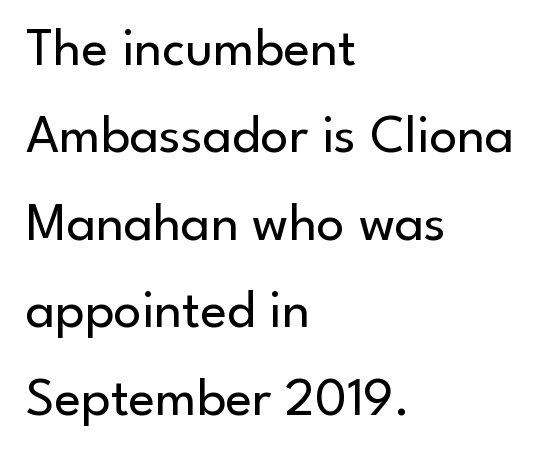
These lines are rendered in a variable-pitch font. The zone under the glyphs is completely vacant. The face used here is a sans, in the tradition of grotesques and geometrics. A classic flush-left, rag-right setting is used for this passage. Letters have the restrained weight of plain body copy at most.
